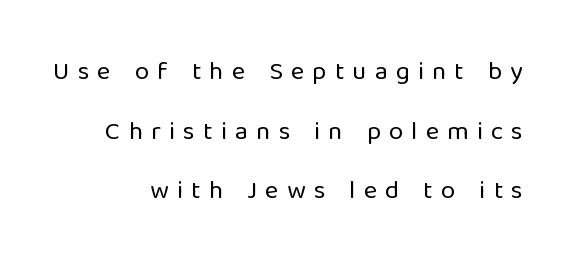
{"italic": "no", "bold": "no", "underline": "no", "align": "right", "line_spacing": "loose", "line_spacing_ratio": 2.29, "letter_spacing": "wide", "letter_spacing_em": 0.31, "glyph_px": 26}
